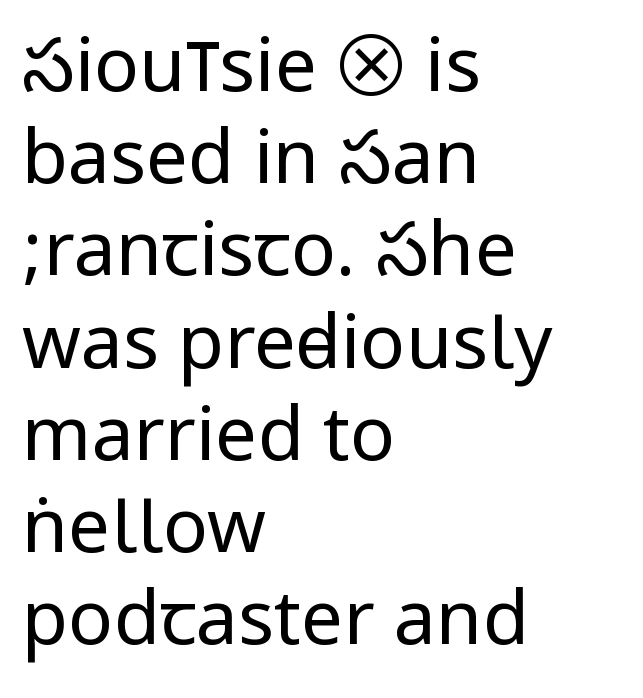
When letters stand straight like this, we call the style roman or upright. Nothing unusual about the tracking: characters are spaced as the font intends. In CSS terms this would be text-align: left. The zone under the glyphs is completely vacant. A typesetter would label this face a sans. Stems and bowls with no extra thickness — not bold.
